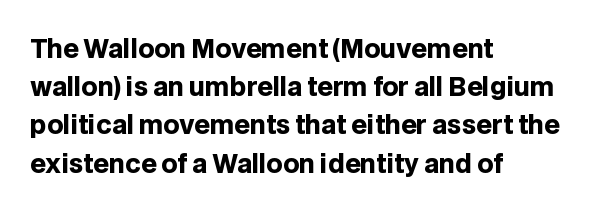
{"italic": "no", "bold": "yes", "underline": "no", "align": "left", "line_spacing": "normal", "line_spacing_ratio": 1.53, "letter_spacing": "normal", "letter_spacing_em": 0.0, "glyph_px": 25}
